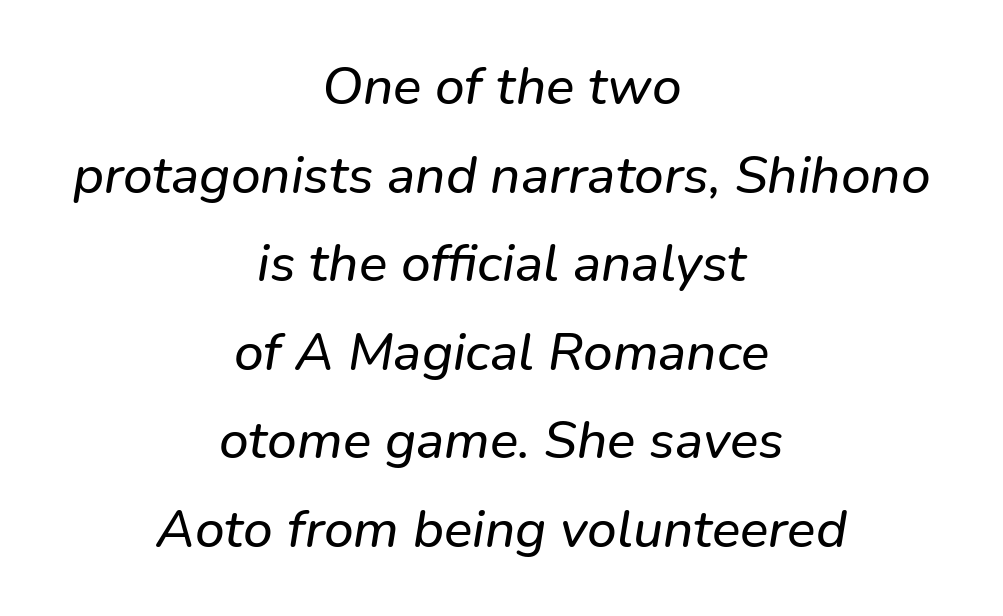
The image shows 53 px sans-serif type; set centered, normal line spacing (1.67x), normal letter spacing, not underlined; low stroke contrast and a medium x-height.
